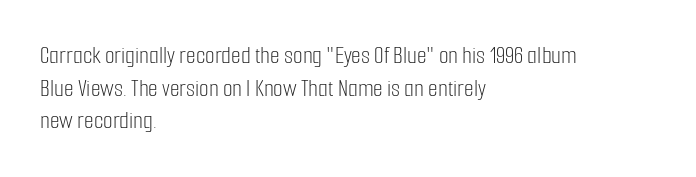
What's the leading like? Ordinary, nothing unusual. The passage shown has conventional tracking throughout. The typography opts for an upright posture over an oblique one. The passage is arranged the way most books set body copy — flush left.
